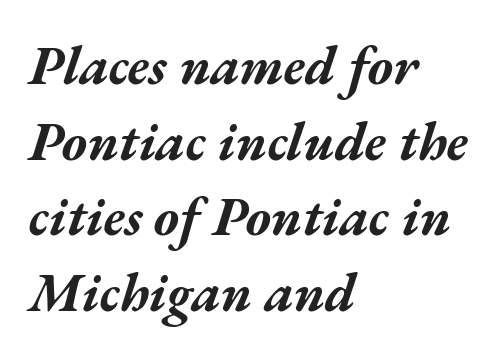
The image shows 54 px bold, wide type, italic (leaning right); set left-aligned, normal line spacing (1.4x), normal letter spacing, not underlined; medium stroke contrast and a medium x-height.
